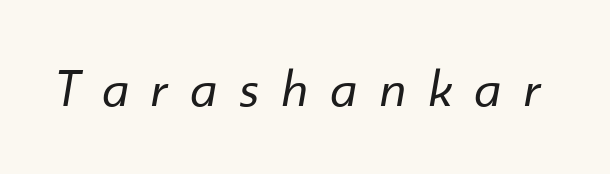
The image shows 54 px regular-weight type, italic (leaning right); set unusually wide letter spacing (+0.44 em), not underlined; low stroke contrast and a small x-height.
